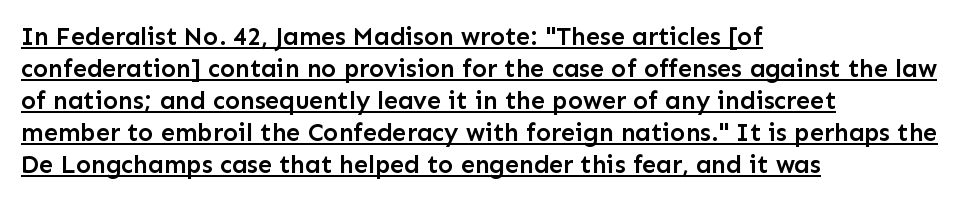
Q: Is the text bold? A: Semi-bold.
Q: Is the text italic (slanted)? A: No, it is upright.
Q: Is the text underlined? A: Yes.
Q: How is the paragraph aligned? A: Left-aligned.
Q: Is the spacing between letters normal or unusually wide? A: Normal.
Q: Is the spacing between lines tight, normal or loose? A: Normal.
